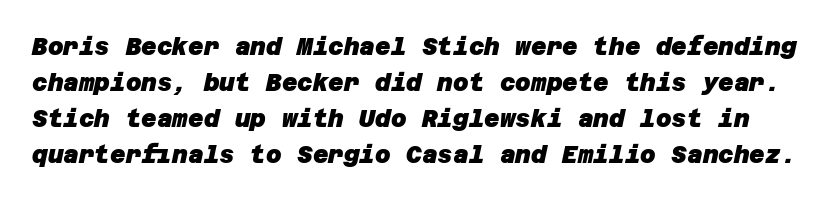
The space beneath each line is pristine and unruled. Between one letter and the next there's only the usual sliver of space. The block of text has a typical density, with ordinary space between rows. Is the type bold? Yes — the strokes are clearly thick and heavy.
